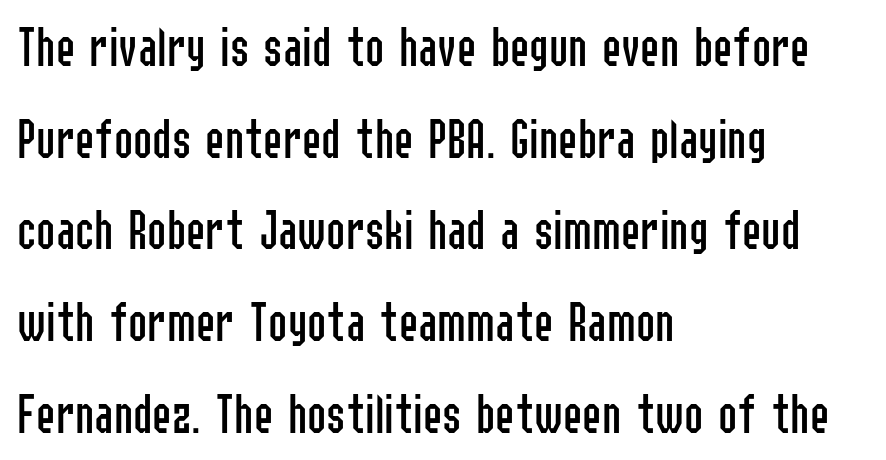
The image shows 58 px regular-weight, condensed sans-serif type, upright; set left-aligned, normal line spacing (1.58x), normal letter spacing, not underlined; low stroke contrast and a medium x-height.
